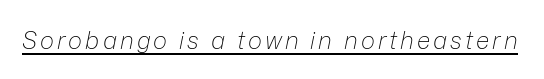
{"italic": "yes", "lean": "right", "slant_degrees": 12, "bold": "no", "underline": "yes", "glyph_px": 24}
